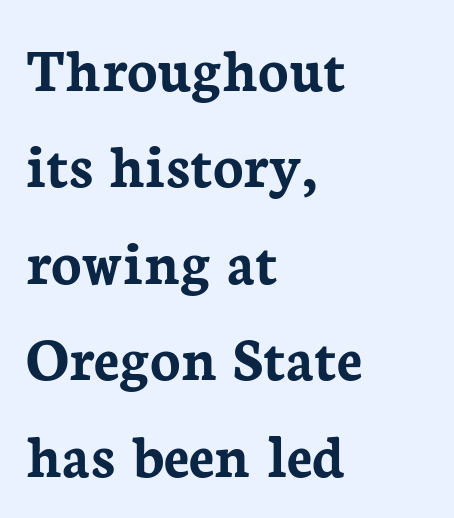
{"serif": "yes", "italic": "no", "bold": "yes", "weight": "semibold", "width": "normal", "stroke_contrast": "low", "x_height": "medium", "monospaced": "no", "underline": "no", "align": "left", "line_spacing": "normal", "line_spacing_ratio": 1.53, "letter_spacing": "normal", "letter_spacing_em": 0.0, "glyph_px": 63}
